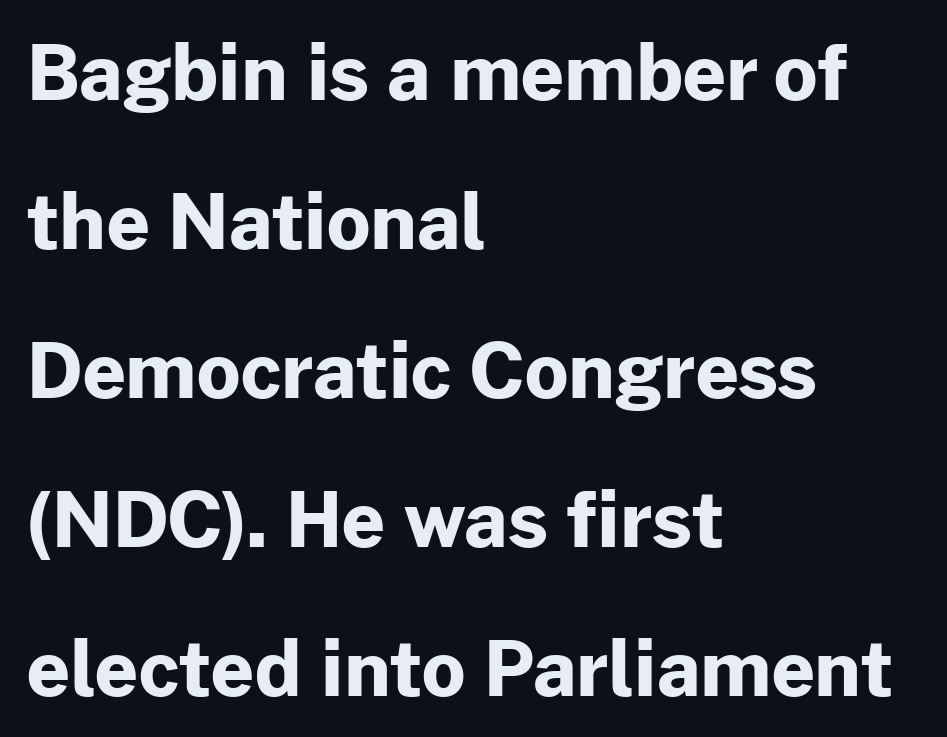
Q: Is the text bold? A: Yes.
Q: Is the text italic (slanted)? A: No, it is upright.
Q: Is the typeface a serif or a sans-serif typeface? A: Sans-serif.
Q: Is the text underlined? A: No.
Q: How is the paragraph aligned? A: Left-aligned.
Q: Is the spacing between letters normal or unusually wide? A: Normal.
Q: Is the spacing between lines tight, normal or loose? A: Loose.
Q: Width (condensed, normal, or wide)? A: Normal.
Q: Stroke contrast? A: Low.
Q: x-height? A: Medium.
Q: Monospaced? A: No.
